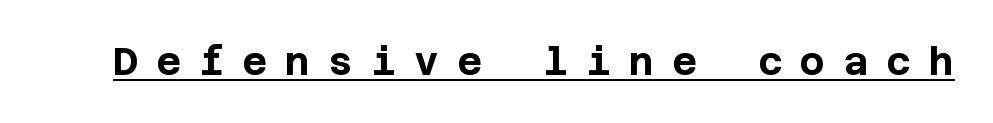
{"serif": "no", "italic": "no", "bold": "yes", "weight": "bold", "width": "normal", "stroke_contrast": "low", "x_height": "large", "underline": "yes", "letter_spacing": "wide", "letter_spacing_em": 0.48, "glyph_px": 38}
